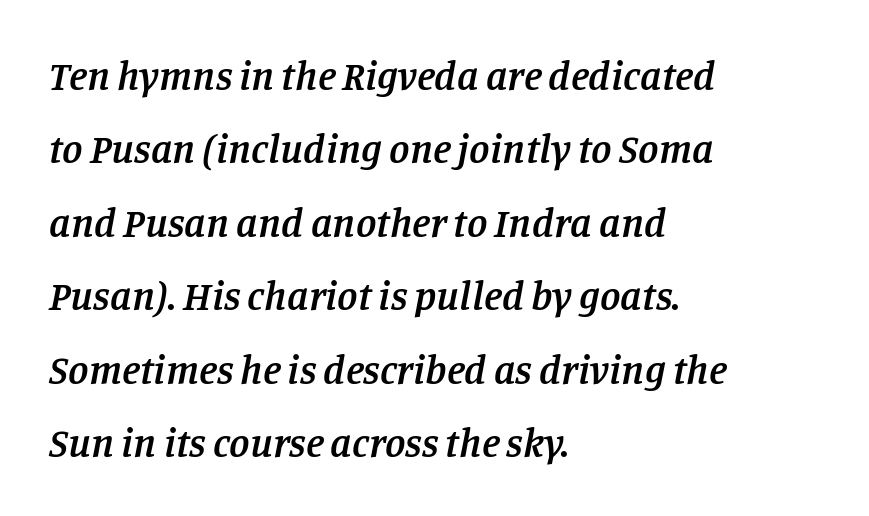
Q: Is the text bold? A: Semi-bold.
Q: Is the text italic (slanted)? A: Yes, it leans right by about 11 degrees.
Q: Is the typeface a serif or a sans-serif typeface? A: Serif.
Q: Is the text underlined? A: No.
Q: How is the paragraph aligned? A: Left-aligned.
Q: Is the spacing between letters normal or unusually wide? A: Normal.
Q: Width (condensed, normal, or wide)? A: Normal.
Q: Stroke contrast? A: Low.
Q: x-height? A: Large.
Q: Monospaced? A: No.
